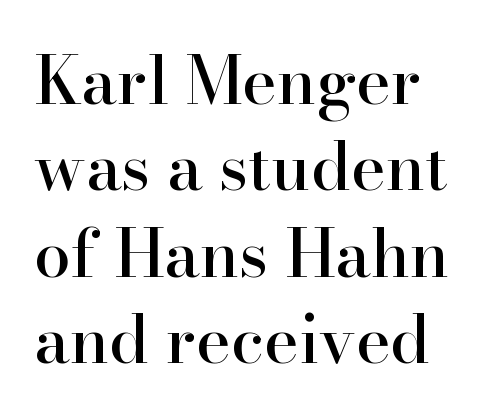
The image shows 66 px serif type, upright; set normal line spacing (1.31x), normal letter spacing, not underlined; high stroke contrast and a small x-height.
